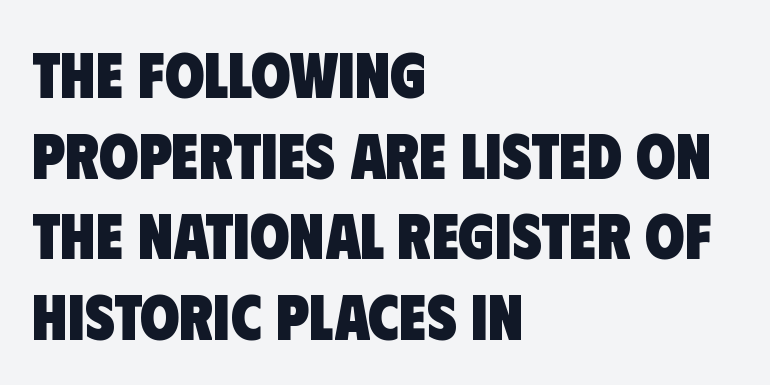
The image shows 64 px heavy, condensed sans-serif type; set left-aligned, normal line spacing (1.26x), normal letter spacing, not underlined; low stroke contrast and a large x-height.
